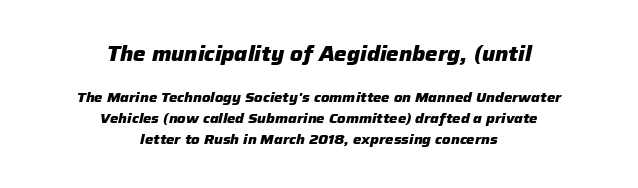
{"italic": "yes", "lean": "right", "slant_degrees": 12, "bold": "yes", "underline": "no", "align": "center", "line_spacing": "normal", "line_spacing_ratio": 1.51, "letter_spacing": "normal", "letter_spacing_em": 0.0, "larger_block": "first", "size_ratio": 1.5, "glyph_px": 21}
